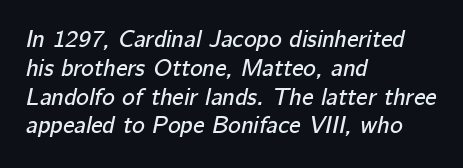
Caption: standard tracking, unaltered. Would a proofreader flag this as italicized? Yes. Visually the block forms a straight wall on the left and a jagged coastline on the right. Has an underline been added? It has not.
